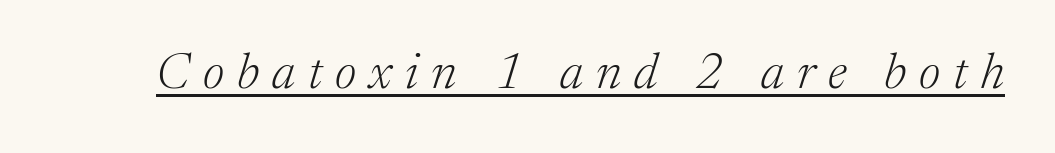
Q: Is the text bold? A: No.
Q: Is the text italic (slanted)? A: Yes, it leans right by about 17 degrees.
Q: Is the typeface a serif or a sans-serif typeface? A: Serif.
Q: Is the text underlined? A: Yes.
Q: Is the spacing between letters normal or unusually wide? A: Unusually wide.
Q: Width (condensed, normal, or wide)? A: Normal.
Q: Stroke contrast? A: Medium.
Q: x-height? A: Medium.
Q: Monospaced? A: No.
